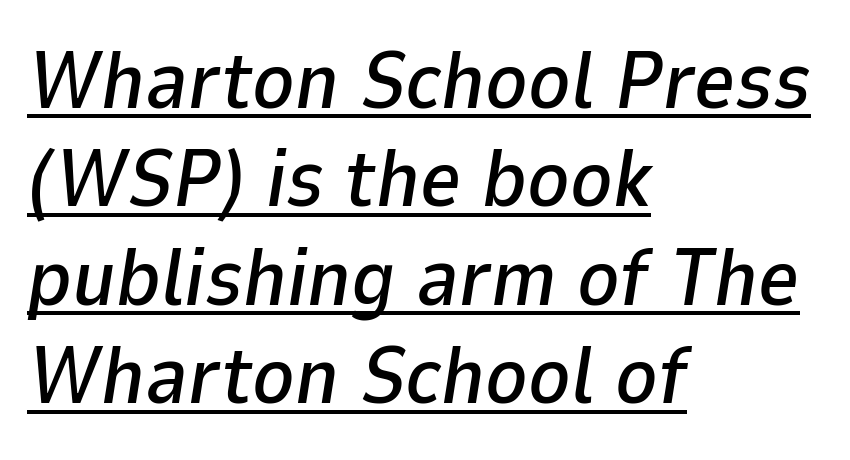
The image shows 80 px text type, italic (leaning right); set left-aligned, line spacing 1.23x, normal letter spacing, underlined; low stroke contrast and a medium x-height.
